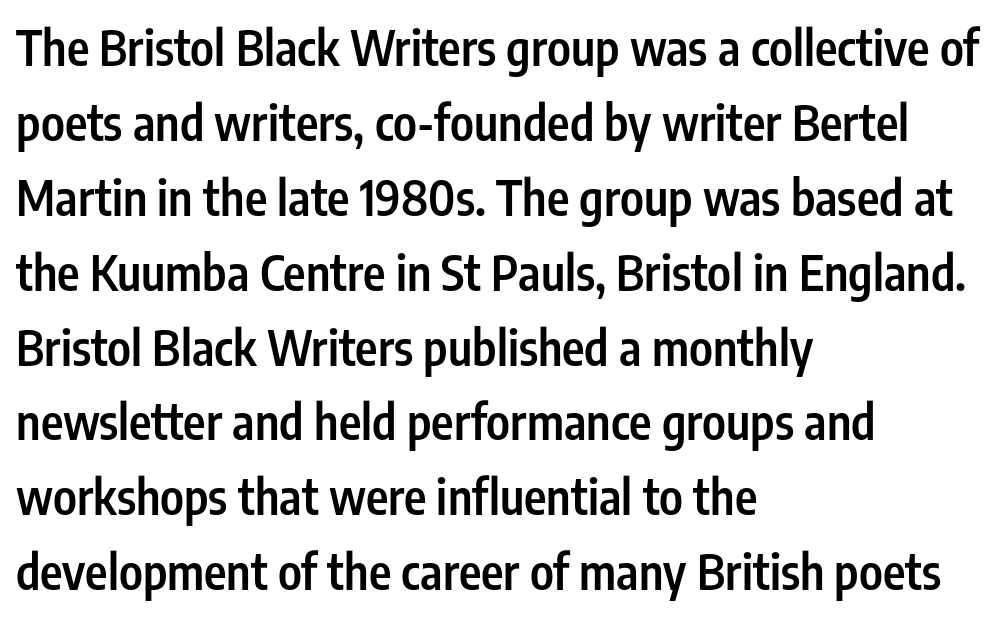
{"serif": "no", "italic": "no", "bold": "semi", "weight": "semibold", "width": "condensed", "stroke_contrast": "low", "x_height": "medium", "monospaced": "no", "underline": "no", "align": "left", "line_spacing": "normal", "line_spacing_ratio": 1.56, "letter_spacing": "normal", "letter_spacing_em": 0.0, "glyph_px": 48}
